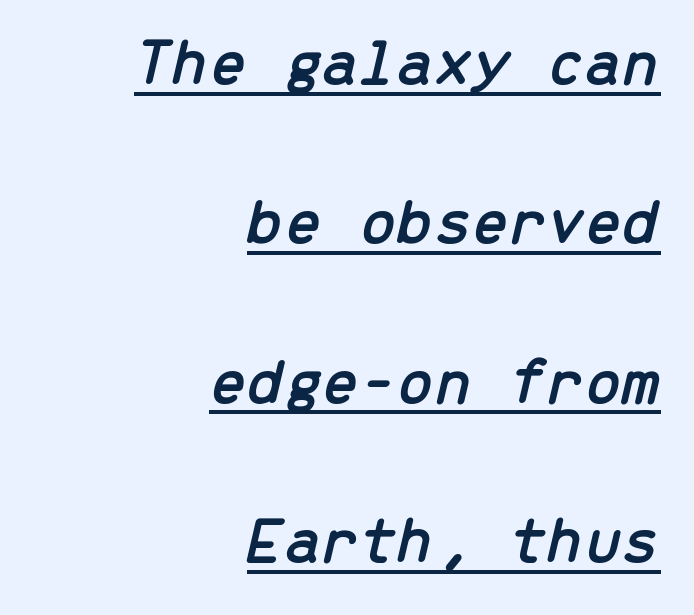
This is oblique type, the kind used for emphasis or titles. Interline gaps are noticeably wide in this sample. The ragged edge is on the left, which tells us the setting is flush right. Beneath each row of characters lies a ruled line. Here the designer chose a console-style face with uniform glyph widths. Short note: letters normally spaced.
